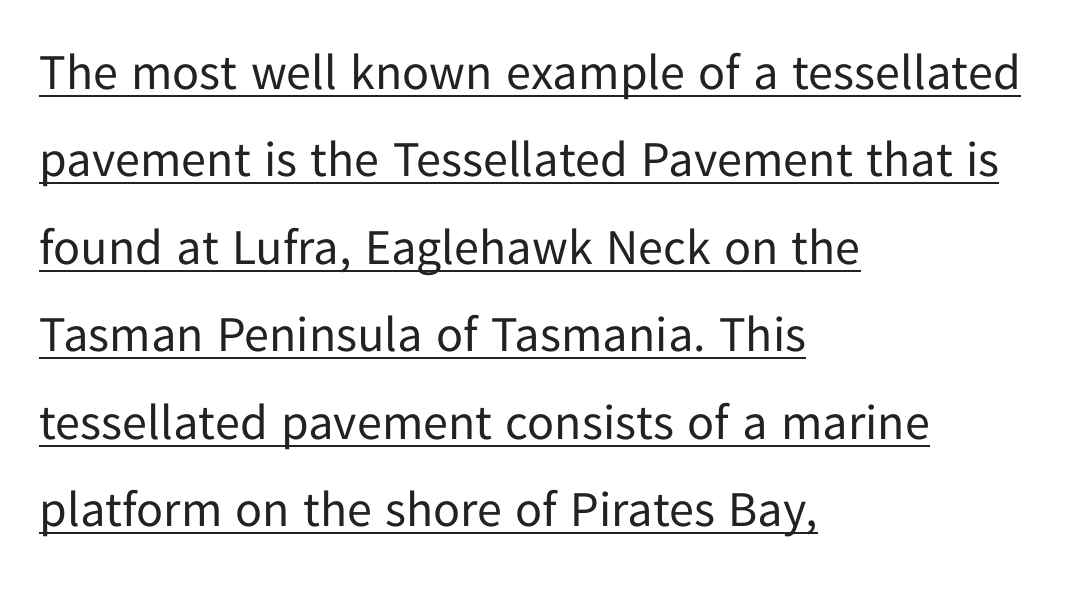
These lines keep a tight, regular rhythm from letter to letter. The face used here is proportionally spaced, like ordinary book or web type. The specimen reads as upright at a glance. Type style note: lacks serifs. This is not heavy type; no bold has been used.
